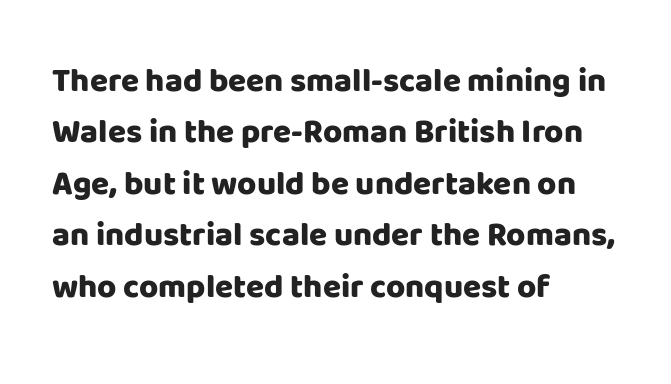
The image shows 33 px heavy sans-serif type, upright; set left-aligned, normal line spacing (1.56x), normal letter spacing, not underlined; low stroke contrast and a large x-height.
